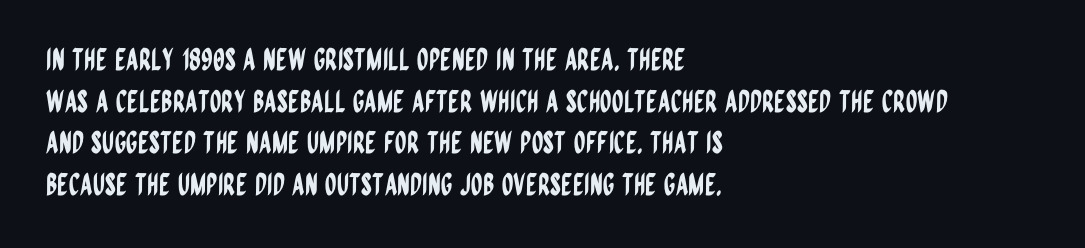
Rows of type keep a routine distance in the vertical direction. A classic flush-left, rag-right setting is used for this passage. Here the glyphs are tracked normally, forming tight word shapes. Each letter keeps its own natural width here, so spacing adapts to shape. When letters stand straight like this, we call the style roman or upright. Descender tails drop into unmarked territory.
